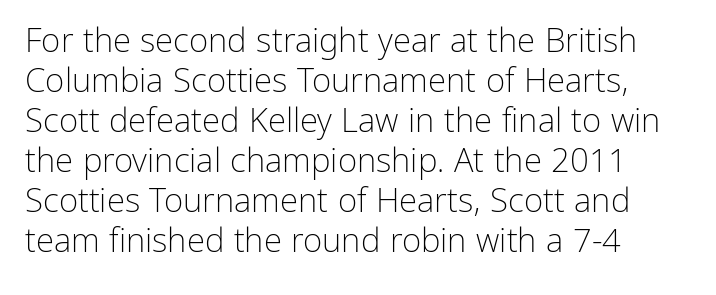
Stroke thickness stays within the range of a standard reading face or lighter. Lines of text with bare space underneath. The setting favours the left margin, as ordinary paragraphs usually do. Notice how the stems are strictly vertical — no italics here.
